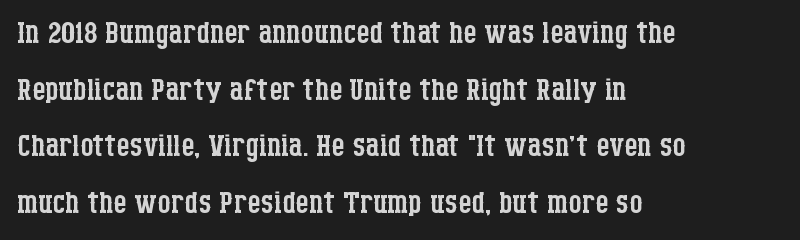
Q: Is the text bold? A: No.
Q: Is the text italic (slanted)? A: No, it is upright.
Q: Is the typeface a serif or a sans-serif typeface? A: Serif.
Q: Is the text underlined? A: No.
Q: How is the paragraph aligned? A: Left-aligned.
Q: Is the spacing between letters normal or unusually wide? A: Normal.
Q: Is the spacing between lines tight, normal or loose? A: Normal.
Q: Width (condensed, normal, or wide)? A: Condensed.
Q: Stroke contrast? A: Low.
Q: x-height? A: Large.
Q: Monospaced? A: No.
